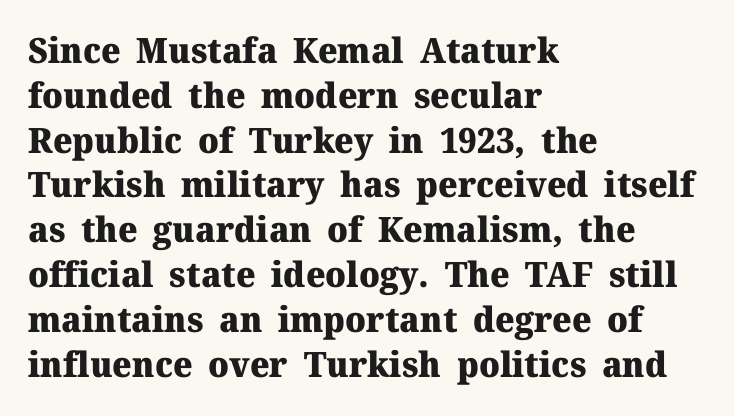
Check under the words: just untouched page. The vertical gap from one line to the next is medium. Each letter keeps its own natural width here, so spacing adapts to shape. The lines in this sample share a left origin and differ only in where they stop.
